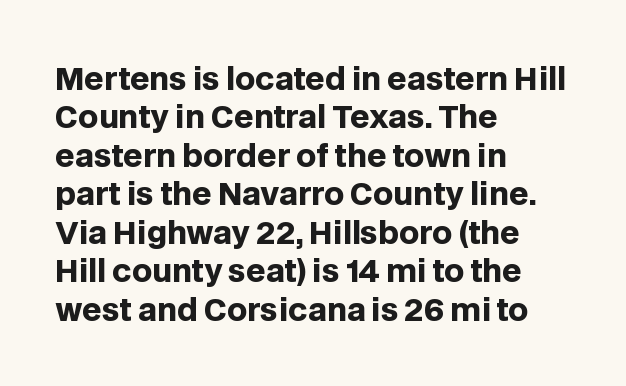
{"serif": "no", "italic": "no", "bold": "yes", "weight": "heavy", "width": "normal", "stroke_contrast": "low", "x_height": "large", "monospaced": "no", "underline": "no", "align": "left", "line_spacing_ratio": 1.24, "letter_spacing": "normal", "letter_spacing_em": 0.0, "glyph_px": 31}
